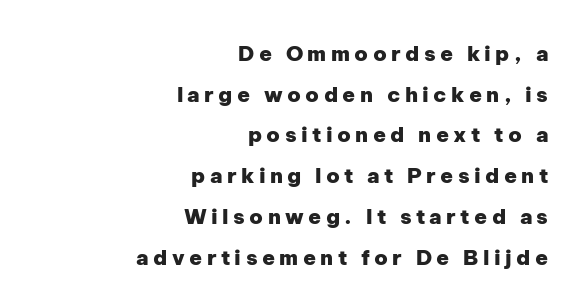
Q: Is the text bold? A: Yes.
Q: Is the text italic (slanted)? A: No, it is upright.
Q: Is the text underlined? A: No.
Q: How is the paragraph aligned? A: Right-aligned.
Q: Is the spacing between letters normal or unusually wide? A: Unusually wide.
Q: Is the spacing between lines tight, normal or loose? A: Loose.
